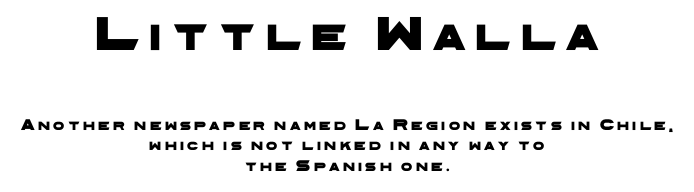
Q: Is the typeface a serif or a sans-serif typeface? A: Sans-serif.
Q: Is the text underlined? A: No.
Q: How is the paragraph aligned? A: Centered.
Q: Is the spacing between letters normal or unusually wide? A: Unusually wide.
Q: Is the spacing between lines tight, normal or loose? A: Normal.
Q: Which block of text is set in a larger size, the first (top) or the second (bottom)? A: The first (top) one.
Q: Width (condensed, normal, or wide)? A: Wide.
Q: Stroke contrast? A: Low.
Q: x-height? A: Medium.
Q: Monospaced? A: No.
